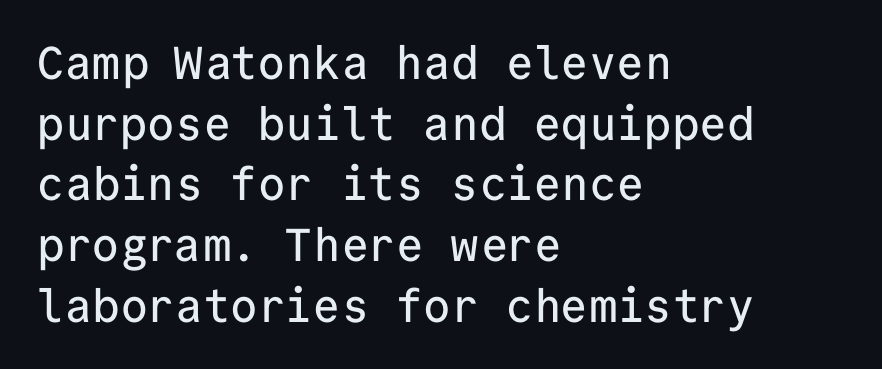
Q: Is the text italic (slanted)? A: No, it is upright.
Q: Is the typeface a serif or a sans-serif typeface? A: Sans-serif.
Q: Is the text underlined? A: No.
Q: How is the paragraph aligned? A: Left-aligned.
Q: Is the spacing between letters normal or unusually wide? A: Normal.
Q: Is the spacing between lines tight, normal or loose? A: Normal.
Q: Width (condensed, normal, or wide)? A: Normal.
Q: Stroke contrast? A: Low.
Q: x-height? A: Medium.
Q: Monospaced? A: Yes.
